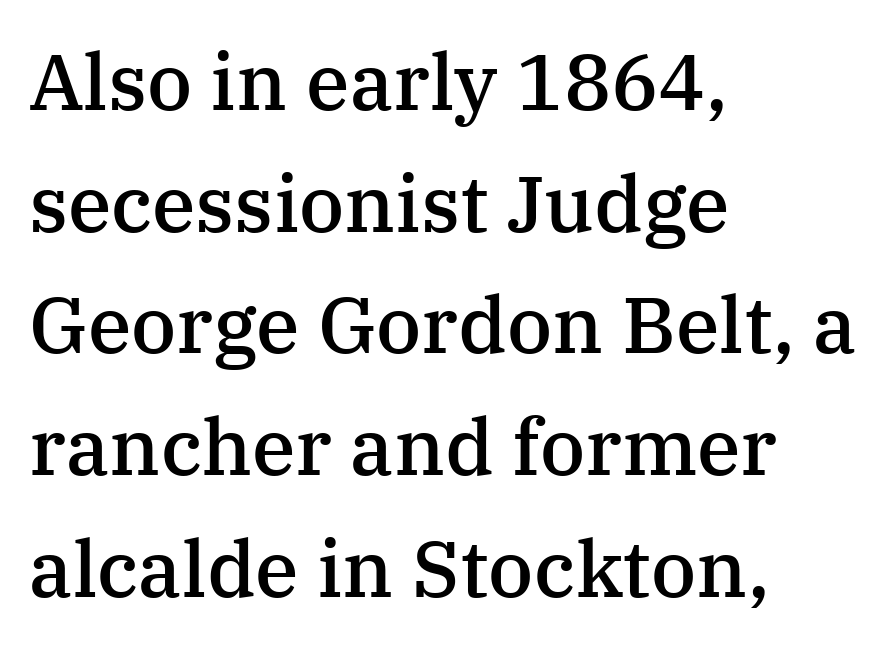
{"serif": "yes", "italic": "no", "bold": "semi", "weight": "semibold", "width": "normal", "stroke_contrast": "medium", "x_height": "medium", "monospaced": "no", "underline": "no", "align": "left", "line_spacing": "normal", "line_spacing_ratio": 1.54, "letter_spacing": "normal", "letter_spacing_em": 0.0, "glyph_px": 79}
